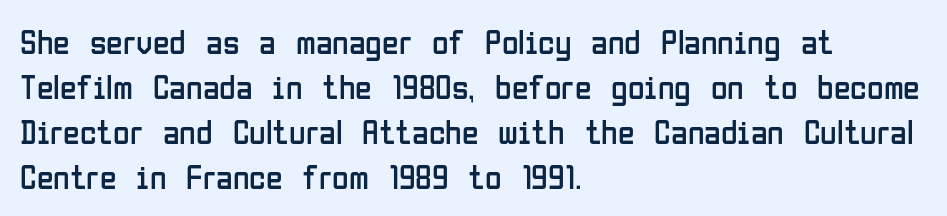
Each stroke keeps to a modest, everyday thickness or less. The passage is arranged the way most books set body copy — flush left. The lettering holds an erect, upright posture throughout. A typesetter would call this leading conventional body-copy spacing. Varying glyph widths throughout — classic text-font behaviour.
